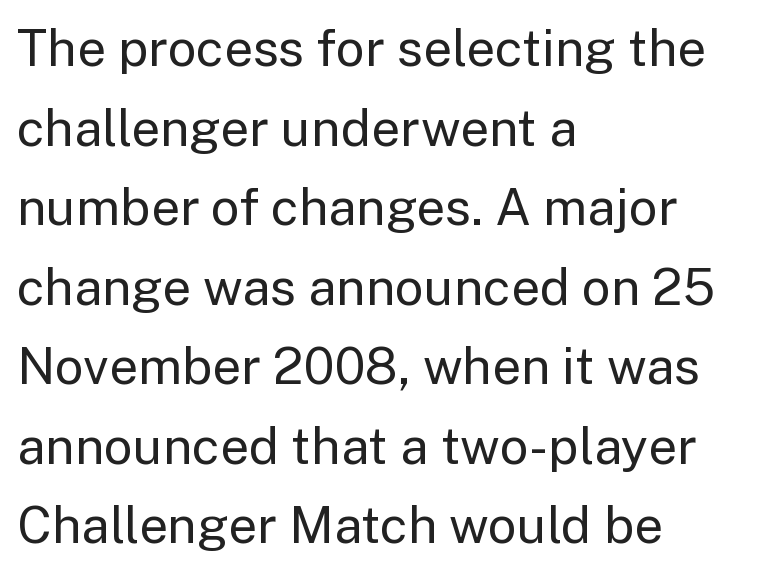
The image shows 51 px regular-weight sans-serif type, upright; set left-aligned, normal line spacing (1.56x), normal letter spacing, not underlined; low stroke contrast and a medium x-height.
